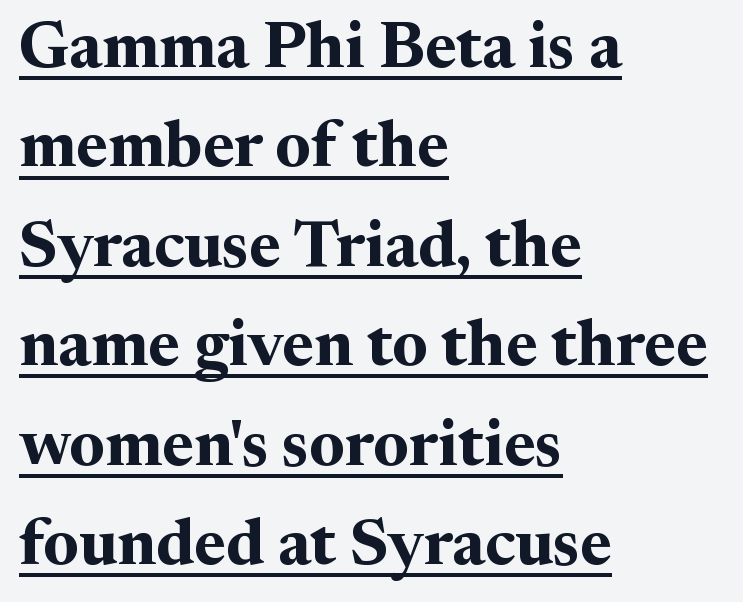
The image shows 65 px bold serif type, upright; set left-aligned, normal line spacing (1.53x), normal letter spacing, underlined; medium stroke contrast and a medium x-height.
